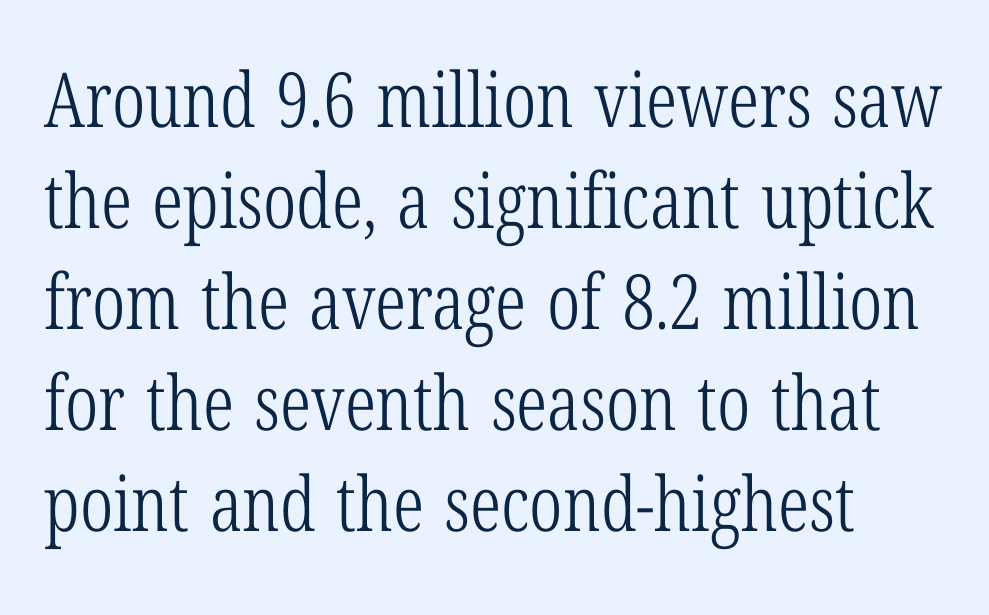
Q: Is the text bold? A: No.
Q: Is the text italic (slanted)? A: No, it is upright.
Q: Is the typeface a serif or a sans-serif typeface? A: Serif.
Q: Is the text underlined? A: No.
Q: How is the paragraph aligned? A: Left-aligned.
Q: Is the spacing between letters normal or unusually wide? A: Normal.
Q: Is the spacing between lines tight, normal or loose? A: Normal.
Q: Width (condensed, normal, or wide)? A: Condensed.
Q: Stroke contrast? A: Low.
Q: x-height? A: Medium.
Q: Monospaced? A: No.
